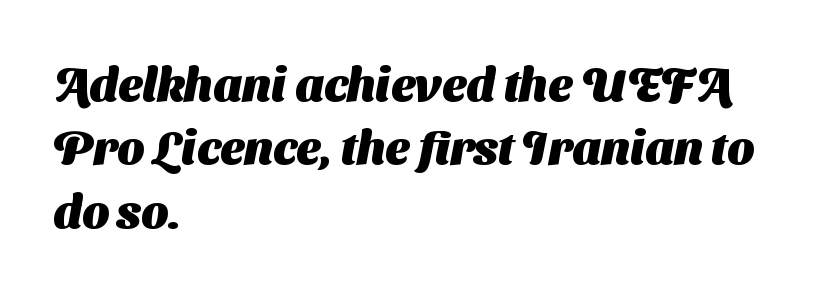
Q: Is the text bold? A: Yes.
Q: Is the typeface a serif or a sans-serif typeface? A: Sans-serif.
Q: Is the text underlined? A: No.
Q: How is the paragraph aligned? A: Left-aligned.
Q: Is the spacing between letters normal or unusually wide? A: Normal.
Q: Is the spacing between lines tight, normal or loose? A: Normal.
Q: Width (condensed, normal, or wide)? A: Normal.
Q: Stroke contrast? A: Medium.
Q: x-height? A: Medium.
Q: Monospaced? A: No.
